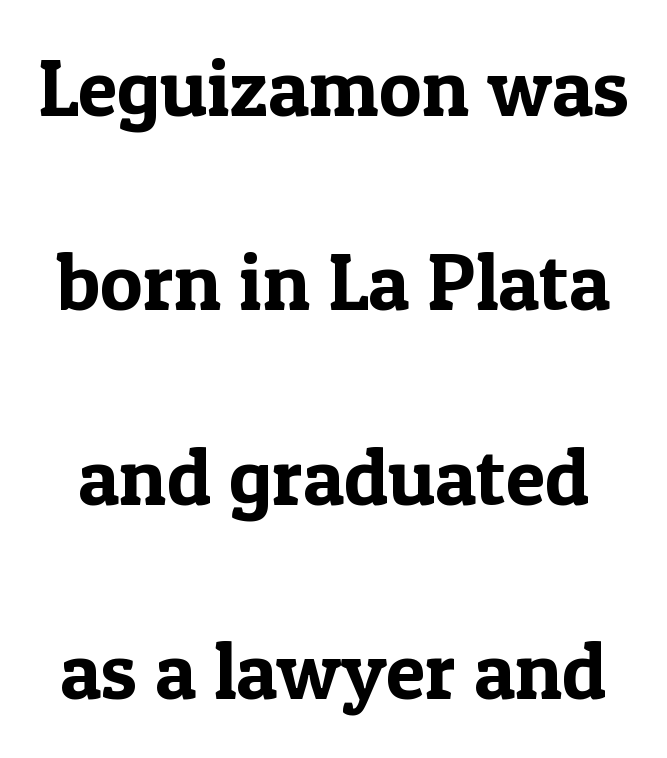
The image shows 80 px serif type, upright; set loose line spacing (2.43x), normal letter spacing, not underlined; a medium x-height.
